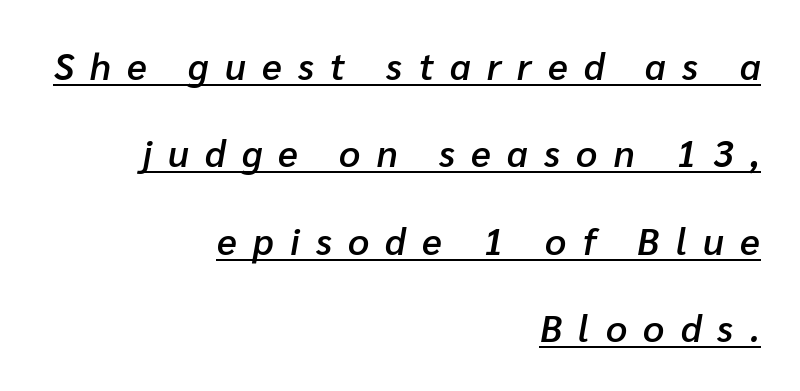
{"italic": "yes", "lean": "right", "slant_degrees": 10, "bold": "semi", "weight": "semibold", "width": "normal", "stroke_contrast": "low", "x_height": "medium", "monospaced": "no", "underline": "yes", "align": "right", "line_spacing": "loose", "line_spacing_ratio": 2.36, "letter_spacing": "wide", "letter_spacing_em": 0.44, "glyph_px": 37}
